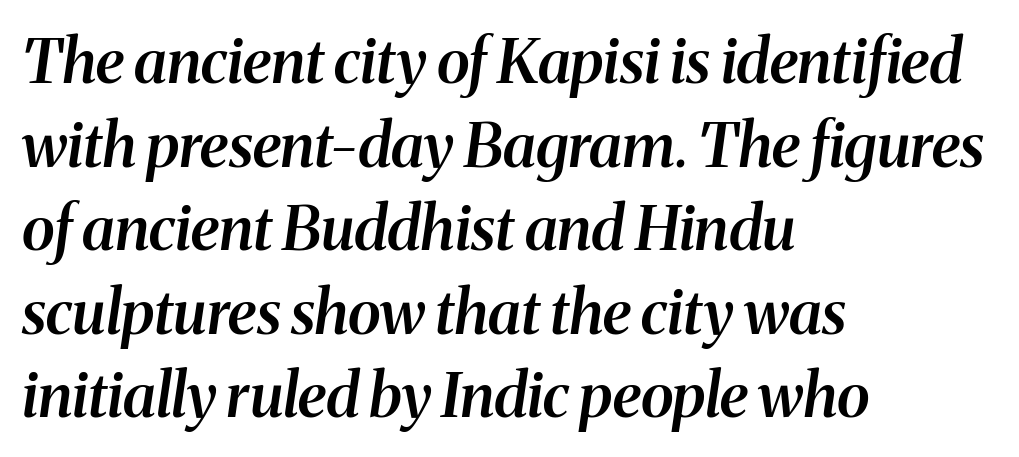
Type style note: has serifs. Between one letter and the next there's only the usual sliver of space. The letters advance in unequal steps, a hallmark of proportional type. Glance below the letters and you will spot only blank space. A normal amount of white space separates one row of letters from the next. Bold? Not quite — semibold, heavier than regular but stopping short.
